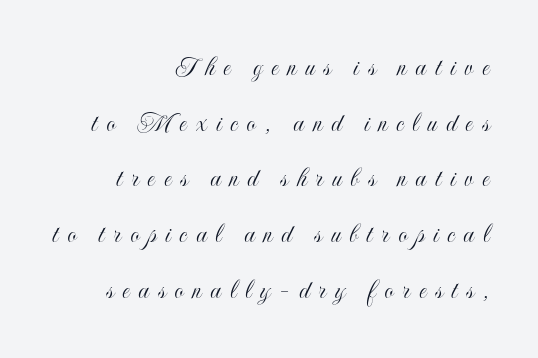
A student would call this right alignment; a typographer would say flush right, rag left. The area under the type is left untouched. The rendering inserts visible extra space after every character. Character widths vary here, with narrow letters taking less room than wide ones.
